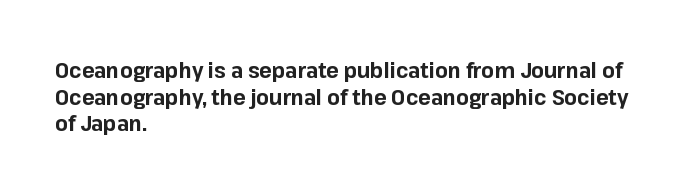
{"italic": "no", "bold": "yes", "underline": "no", "align": "left", "line_spacing": "normal", "line_spacing_ratio": 1.27, "letter_spacing": "normal", "letter_spacing_em": 0.0, "glyph_px": 21}
